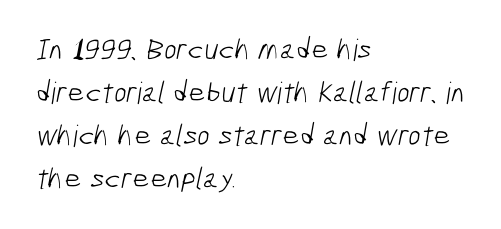
{"serif": "no", "bold": "no", "weight": "light", "width": "condensed", "stroke_contrast": "low", "x_height": "medium", "monospaced": "no", "underline": "no", "align": "left", "line_spacing": "normal", "line_spacing_ratio": 1.43, "letter_spacing": "normal", "letter_spacing_em": 0.0, "glyph_px": 30}
